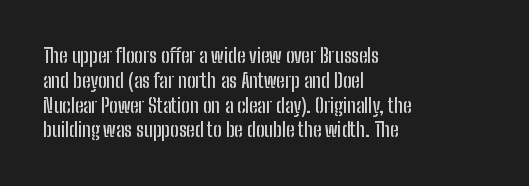
The image shows 20 px text type, upright; set left-aligned, line spacing 1.24x, normal letter spacing, not underlined.
